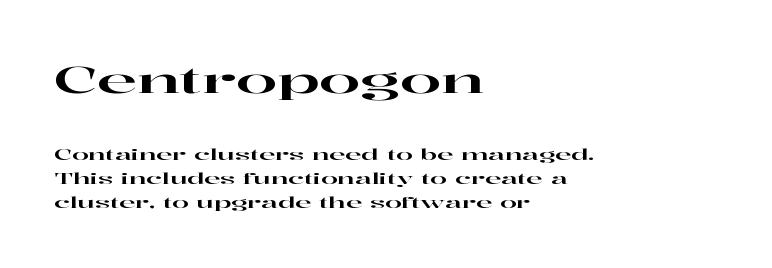
The image shows 37 px wide serif type, upright; set left-aligned, normal line spacing (1.62x), normal letter spacing, not underlined; the first (top) block is 2.47x larger; high stroke contrast and a medium x-height.
